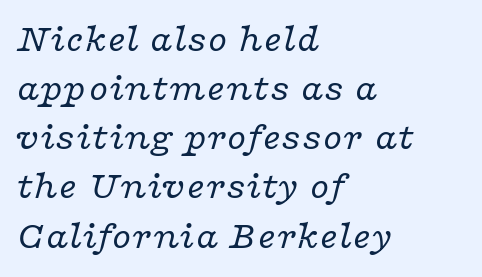
The specimen reads as italic at a glance. One glance says typical: line gaps are just what's usual. Lines of text with bare space underneath. Reading down the block, your eye returns to a fixed left position each line. Weight: regular or lighter.
